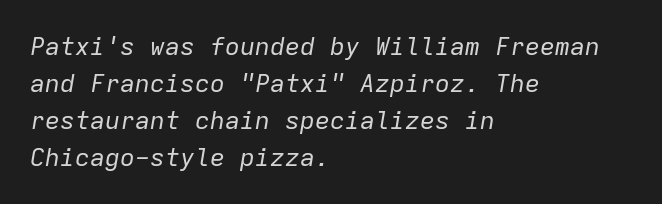
{"italic": "yes", "lean": "right", "slant_degrees": 9, "bold": "no", "underline": "no", "align": "left", "line_spacing": "normal", "line_spacing_ratio": 1.48, "letter_spacing": "normal", "letter_spacing_em": 0.0, "glyph_px": 25}
